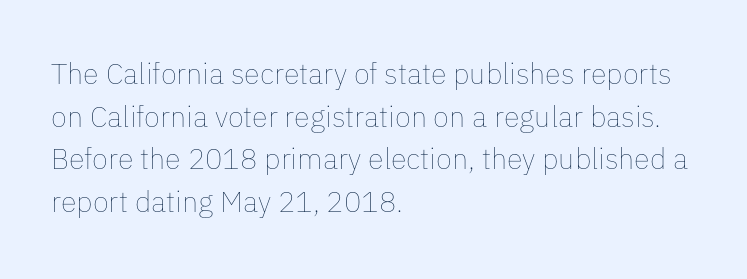
{"italic": "no", "bold": "no", "weight": "thin", "width": "normal", "stroke_contrast": "low", "x_height": "medium", "monospaced": "no", "underline": "no", "align": "left", "line_spacing": "normal", "line_spacing_ratio": 1.47, "letter_spacing": "normal", "letter_spacing_em": 0.0, "glyph_px": 29}
